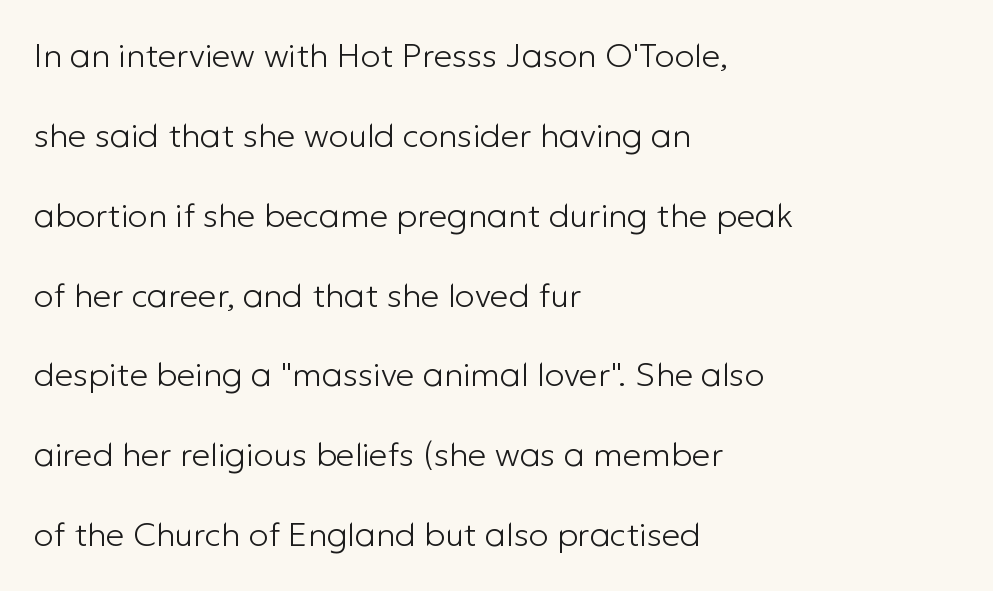
The image shows 33 px light sans-serif type, upright; set left-aligned, loose line spacing (2.42x), normal letter spacing, not underlined; low stroke contrast and a medium x-height.
